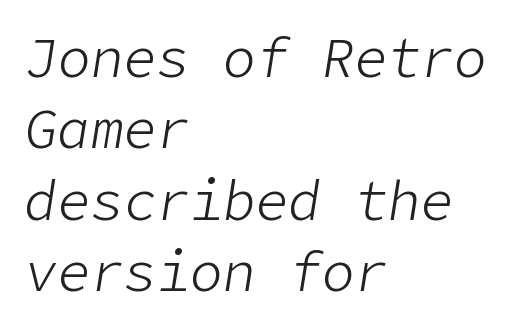
{"italic": "yes", "lean": "right", "slant_degrees": 9, "bold": "no", "weight": "light", "width": "normal", "stroke_contrast": "low", "x_height": "medium", "underline": "no", "align": "left", "line_spacing": "normal", "line_spacing_ratio": 1.3, "letter_spacing": "normal", "letter_spacing_em": 0.0, "glyph_px": 55}
